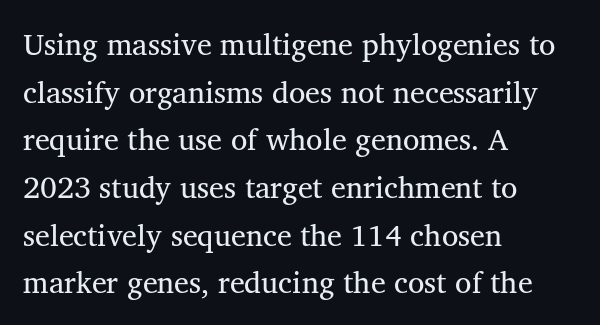
The image shows 30 px regular-weight serif type, upright; set left-aligned, normal line spacing (1.59x), normal letter spacing, not underlined; medium stroke contrast and a medium x-height.
